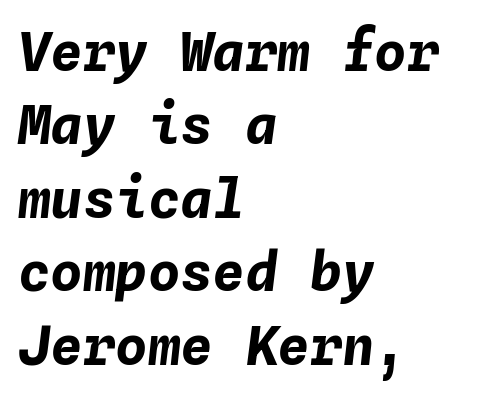
Q: Is the text bold? A: Yes.
Q: Is the text italic (slanted)? A: Yes, it leans right by about 4 degrees.
Q: Is the text underlined? A: No.
Q: How is the paragraph aligned? A: Left-aligned.
Q: Is the spacing between letters normal or unusually wide? A: Normal.
Q: Is the spacing between lines tight, normal or loose? A: Normal.
Q: Width (condensed, normal, or wide)? A: Normal.
Q: Stroke contrast? A: Low.
Q: x-height? A: Medium.
Q: Monospaced? A: Yes.
